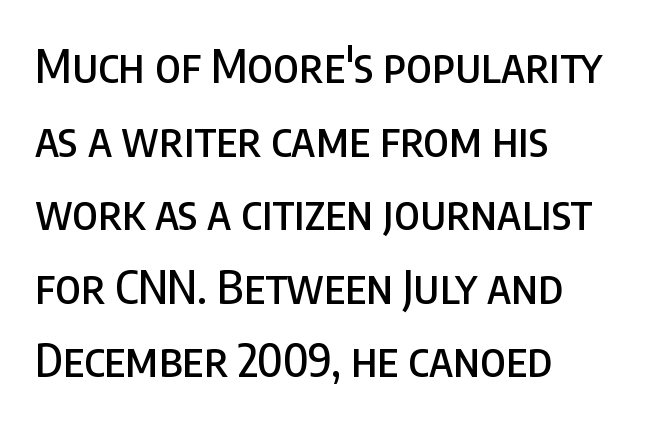
The image shows 46 px condensed sans-serif type, upright; set left-aligned, normal line spacing (1.6x), normal letter spacing, not underlined; low stroke contrast and a large x-height.
